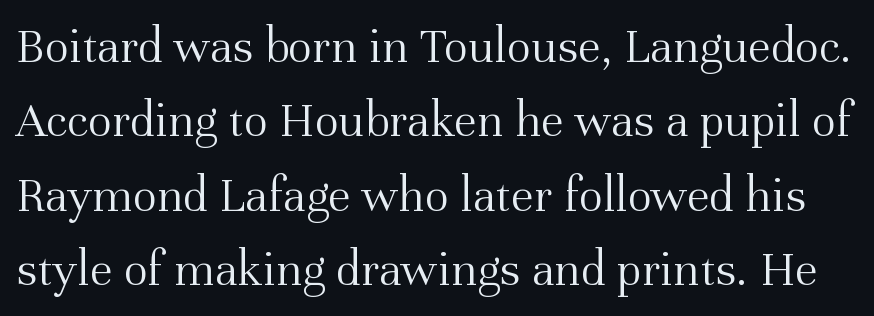
{"serif": "yes", "italic": "no", "bold": "no", "weight": "light", "width": "normal", "stroke_contrast": "medium", "x_height": "medium", "monospaced": "no", "underline": "no", "line_spacing": "normal", "line_spacing_ratio": 1.46, "letter_spacing": "normal", "letter_spacing_em": 0.0, "glyph_px": 51}
